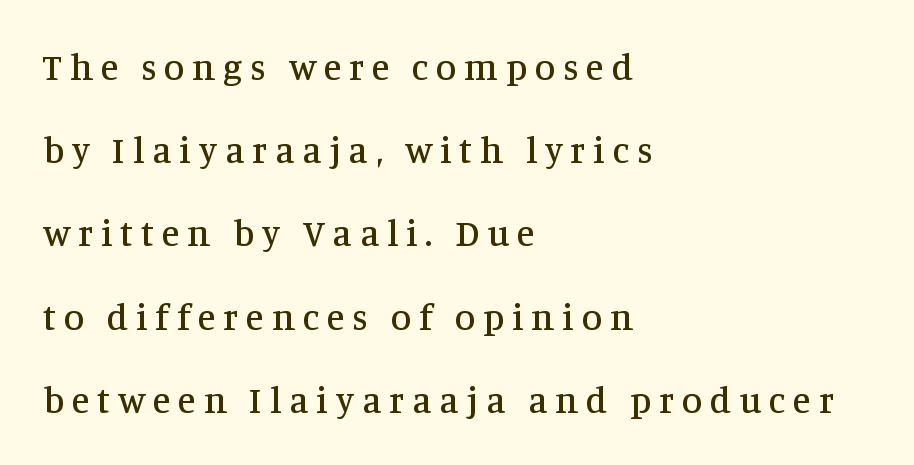
The image shows 37 px serif type, upright; set left-aligned, loose line spacing (2.25x), unusually wide letter spacing (+0.21 em), not underlined; medium stroke contrast and a large x-height.
